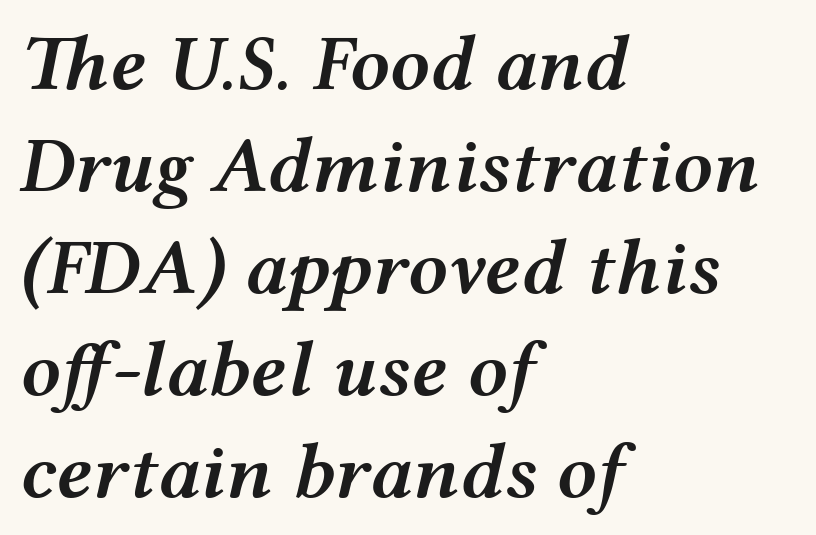
The image shows 79 px semibold, wide type, italic (leaning right); set left-aligned, normal line spacing (1.29x), normal letter spacing, not underlined; medium stroke contrast and a medium x-height.
